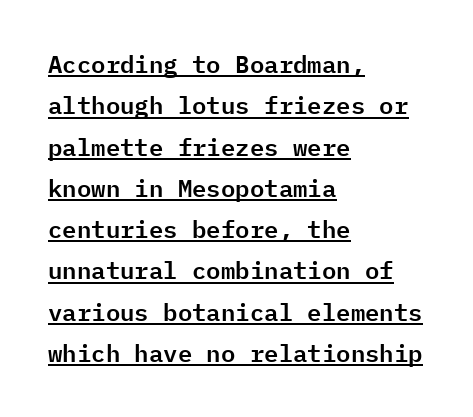
The image shows 24 px text type, upright; set left-aligned, line spacing 1.72x, normal letter spacing, underlined.
